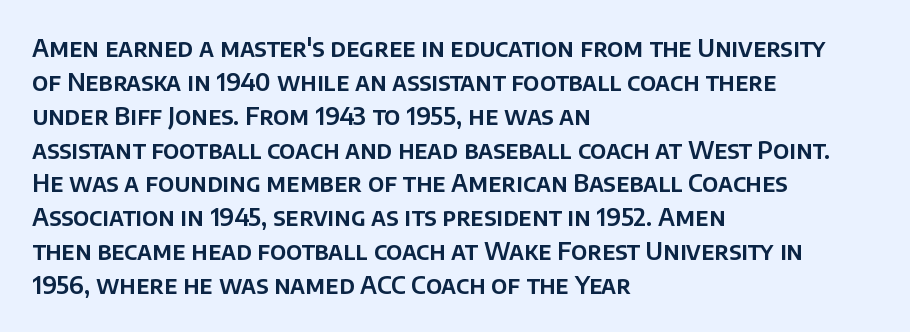
Q: Is the text italic (slanted)? A: No, it is upright.
Q: Is the text underlined? A: No.
Q: How is the paragraph aligned? A: Left-aligned.
Q: Is the spacing between letters normal or unusually wide? A: Normal.
Q: Is the spacing between lines tight, normal or loose? A: Normal.
